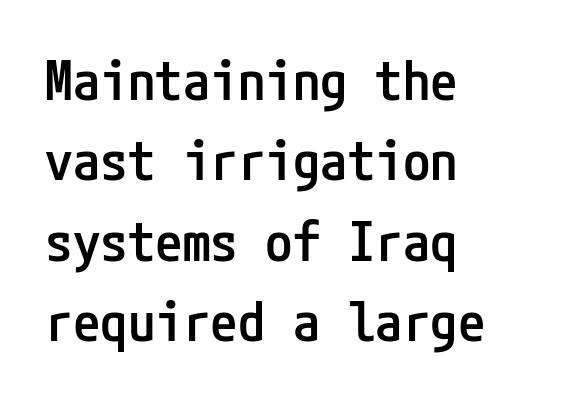
In terms of letterspacing, this is plain default setting. Every row of glyphs begins at an identical x-position on the left. Moderately thickened strokes mark this as semibold type. Each row of text sits above clean, open space. When letters stand straight like this, we call the style roman or upright. A sans-serif font was chosen for this passage.
